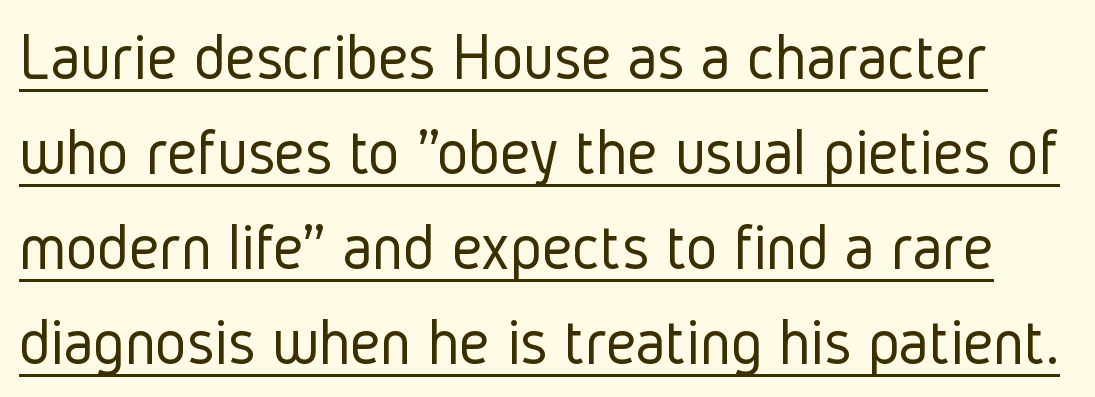
The image shows 67 px light, condensed sans-serif type, upright; set normal line spacing (1.42x), normal letter spacing, underlined; low stroke contrast and a medium x-height.
